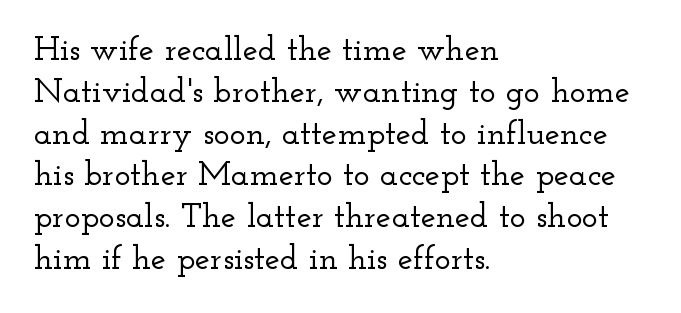
{"serif": "yes", "italic": "no", "width": "wide", "stroke_contrast": "low", "x_height": "small", "monospaced": "no", "underline": "no", "align": "left", "line_spacing_ratio": 1.23, "letter_spacing": "normal", "letter_spacing_em": 0.0, "glyph_px": 34}
